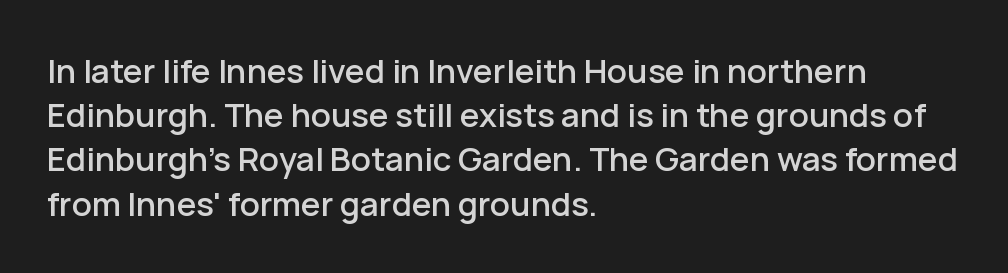
{"serif": "no", "italic": "no", "width": "normal", "stroke_contrast": "low", "x_height": "medium", "monospaced": "no", "underline": "no", "align": "left", "line_spacing": "normal", "line_spacing_ratio": 1.34, "letter_spacing": "normal", "letter_spacing_em": 0.0, "glyph_px": 33}
